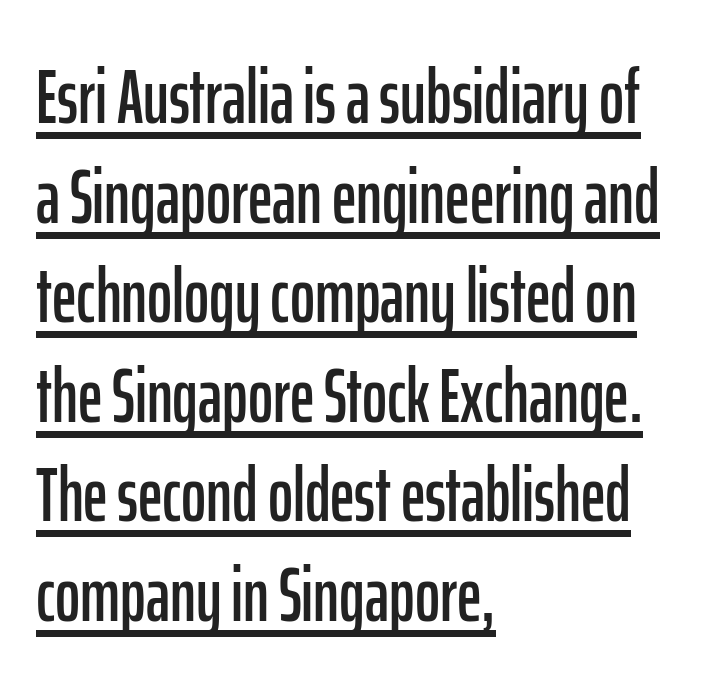
The image shows 76 px condensed sans-serif type, upright; set left-aligned, normal line spacing (1.31x), normal letter spacing, underlined; low stroke contrast and a medium x-height.
